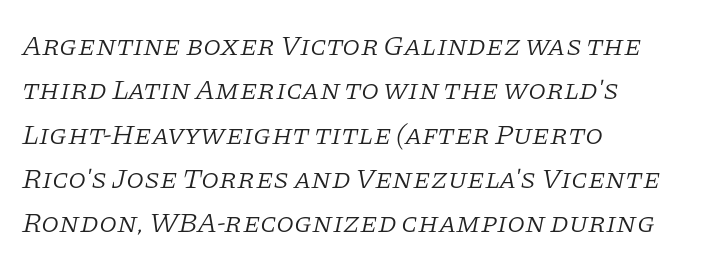
{"serif": "yes", "italic": "yes", "lean": "right", "slant_degrees": 11, "bold": "no", "weight": "light", "width": "normal", "stroke_contrast": "low", "x_height": "large", "monospaced": "no", "underline": "no", "align": "left", "line_spacing": "normal", "line_spacing_ratio": 1.53, "letter_spacing": "normal", "letter_spacing_em": 0.0, "glyph_px": 29}
